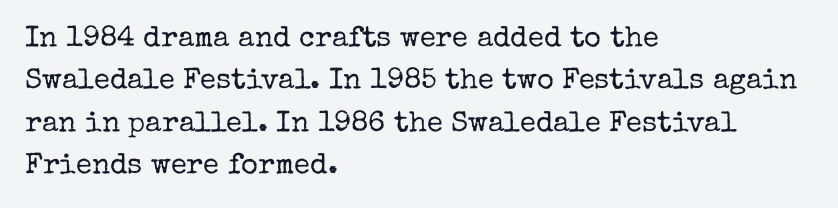
{"serif": "yes", "italic": "no", "bold": "no", "weight": "regular", "width": "normal", "stroke_contrast": "low", "x_height": "medium", "monospaced": "no", "underline": "no", "align": "left", "line_spacing": "normal", "line_spacing_ratio": 1.46, "letter_spacing": "normal", "letter_spacing_em": 0.0, "glyph_px": 29}
